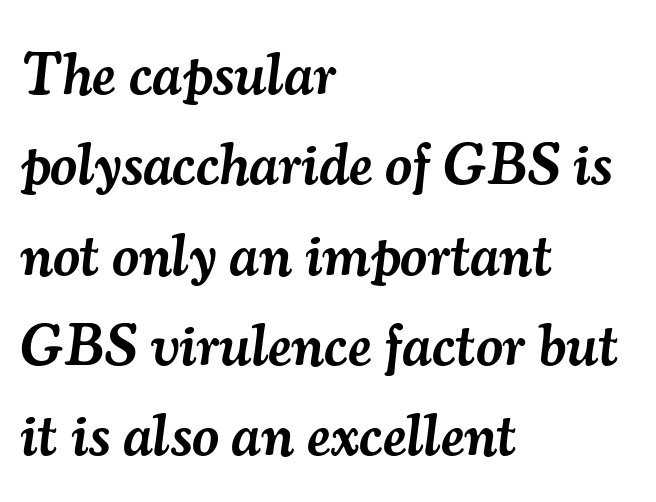
Q: Is the text bold? A: Semi-bold.
Q: Is the text italic (slanted)? A: Yes, it leans right by about 7 degrees.
Q: Is the typeface a serif or a sans-serif typeface? A: Serif.
Q: Is the text underlined? A: No.
Q: How is the paragraph aligned? A: Left-aligned.
Q: Is the spacing between letters normal or unusually wide? A: Normal.
Q: Is the spacing between lines tight, normal or loose? A: Normal.
Q: Width (condensed, normal, or wide)? A: Normal.
Q: Stroke contrast? A: Medium.
Q: x-height? A: Small.
Q: Monospaced? A: No.
